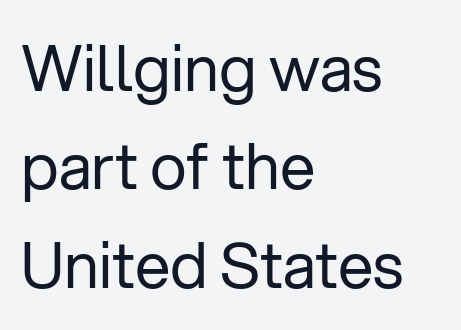
{"serif": "no", "italic": "no", "bold": "no", "weight": "regular", "width": "normal", "stroke_contrast": "low", "x_height": "medium", "monospaced": "no", "underline": "no", "align": "left", "line_spacing": "normal", "line_spacing_ratio": 1.56, "letter_spacing": "normal", "letter_spacing_em": 0.0, "glyph_px": 63}
